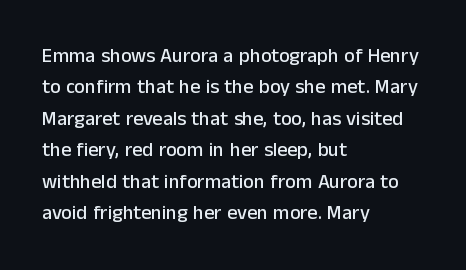
Compared with a centered layout, this one pins lines to the left instead. The space beneath each line is pristine and unruled. The passage shown stacks its lines at a standard gap. Do the letters lean? They stand straight. Spacing between characters is what you'd get straight out of the box.
